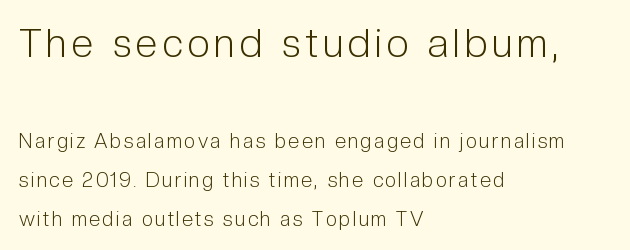
The image shows 40 px light, condensed sans-serif type, upright; set left-aligned, loose line spacing (1.95x), not underlined; the first (top) block is 2.0x larger; low stroke contrast and a medium x-height.
